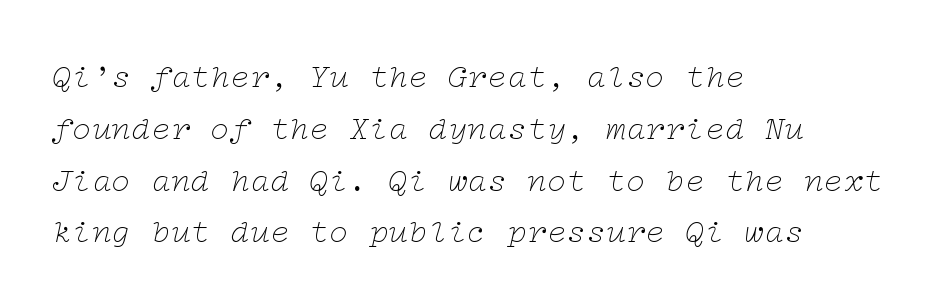
The rows are spaced the way most documents space them. Stroke mass is kept to a normal reading level or below. These lines keep a tight, regular rhythm from letter to letter. These lines stack with their left ends in a neat column. Just letters on the line, the space beneath them empty. When letters slant like this, we call the style italic.
